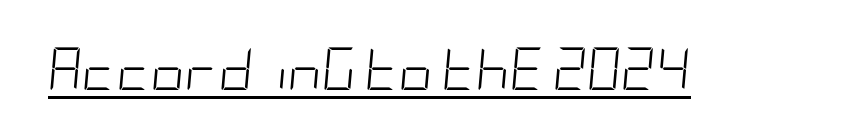
Q: Is the text bold? A: No.
Q: Is the text italic (slanted)? A: Yes, it leans right by about 5 degrees.
Q: Is the text underlined? A: Yes.
Q: Is the spacing between letters normal or unusually wide? A: Normal.
Q: Width (condensed, normal, or wide)? A: Condensed.
Q: Stroke contrast? A: Low.
Q: x-height? A: Large.
